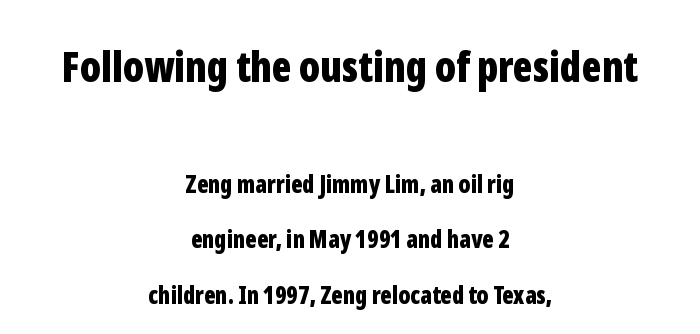
{"serif": "no", "italic": "no", "bold": "yes", "weight": "bold", "width": "condensed", "stroke_contrast": "low", "x_height": "medium", "monospaced": "no", "underline": "no", "align": "center", "line_spacing": "loose", "line_spacing_ratio": 2.3, "letter_spacing": "normal", "letter_spacing_em": 0.0, "larger_block": "first", "size_ratio": 1.75, "glyph_px": 42}
